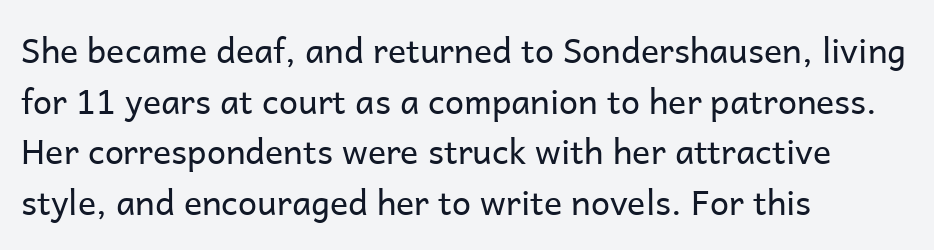
Beneath every word, the page is bare. The lines sit at an ordinary, default distance from one another. Think of a printed novel: that variable character pitch is what you see here. Observe the absence of serifs on each vertical stroke in this sample. Students, note that the glyphs here touch the page at normal intervals.
